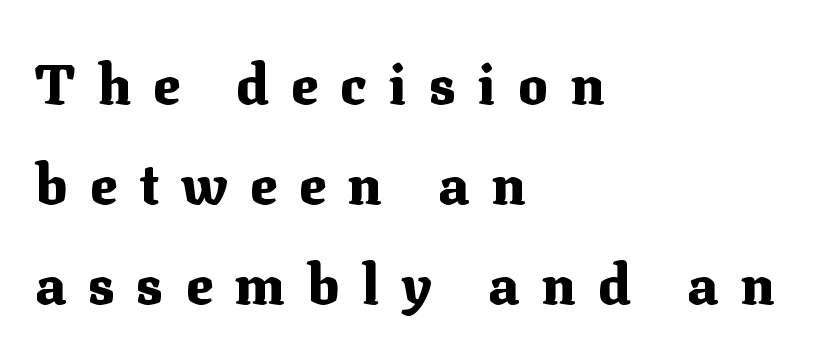
Q: Is the text bold? A: Yes.
Q: Is the text italic (slanted)? A: No, it is upright.
Q: Is the typeface a serif or a sans-serif typeface? A: Serif.
Q: Is the text underlined? A: No.
Q: How is the paragraph aligned? A: Left-aligned.
Q: Is the spacing between letters normal or unusually wide? A: Unusually wide.
Q: Width (condensed, normal, or wide)? A: Normal.
Q: Stroke contrast? A: Medium.
Q: x-height? A: Medium.
Q: Monospaced? A: No.
